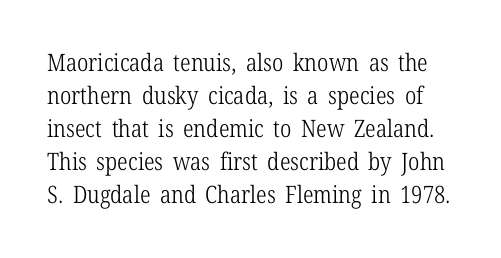
{"italic": "no", "bold": "no", "underline": "no", "line_spacing": "normal", "line_spacing_ratio": 1.37, "letter_spacing": "normal", "letter_spacing_em": 0.0, "glyph_px": 24}
